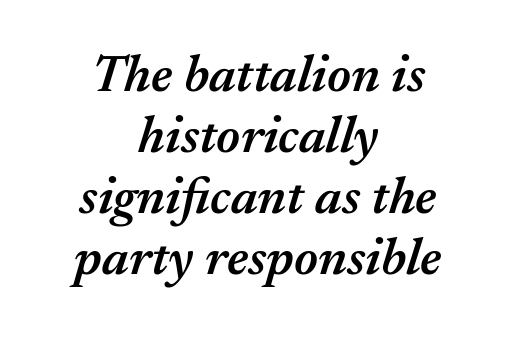
The image shows 52 px semibold type, italic (leaning right); set centered, line spacing 1.17x, normal letter spacing, not underlined; medium stroke contrast and a medium x-height.
